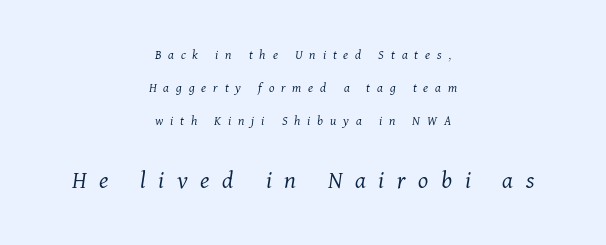
Q: Is the text bold? A: No.
Q: Is the text italic (slanted)? A: Yes, it leans right by about 11 degrees.
Q: Is the text underlined? A: No.
Q: How is the paragraph aligned? A: Centered.
Q: Is the spacing between letters normal or unusually wide? A: Unusually wide.
Q: Is the spacing between lines tight, normal or loose? A: Loose.
Q: Which block of text is set in a larger size, the first (top) or the second (bottom)? A: The second (bottom) one.
